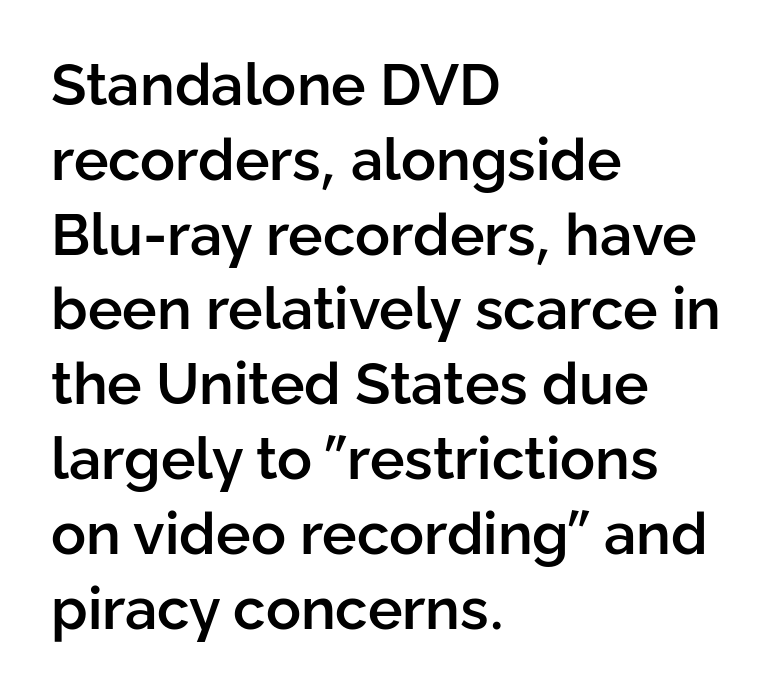
{"serif": "no", "italic": "no", "bold": "semi", "weight": "semibold", "width": "normal", "stroke_contrast": "low", "x_height": "medium", "monospaced": "no", "underline": "no", "align": "left", "line_spacing": "normal", "line_spacing_ratio": 1.29, "letter_spacing": "normal", "letter_spacing_em": 0.0, "glyph_px": 58}
